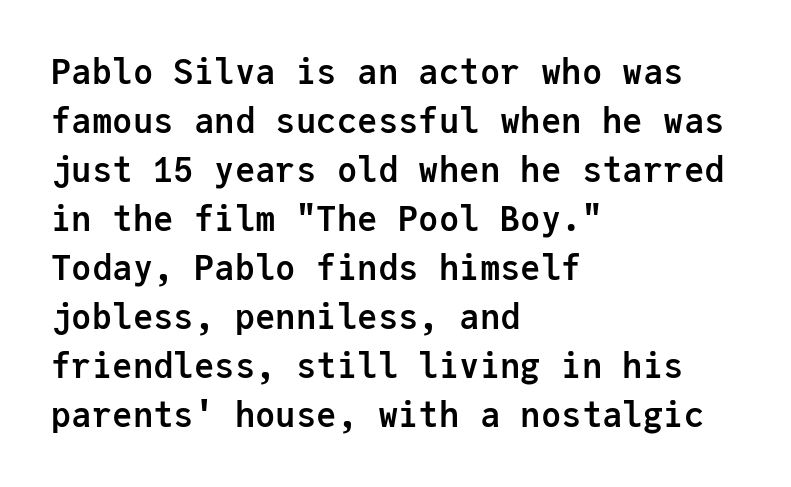
Q: Is the text bold? A: Yes.
Q: Is the text italic (slanted)? A: No, it is upright.
Q: Is the typeface a serif or a sans-serif typeface? A: Sans-serif.
Q: Is the text underlined? A: No.
Q: How is the paragraph aligned? A: Left-aligned.
Q: Is the spacing between letters normal or unusually wide? A: Normal.
Q: Is the spacing between lines tight, normal or loose? A: Normal.
Q: Width (condensed, normal, or wide)? A: Normal.
Q: Stroke contrast? A: Low.
Q: x-height? A: Medium.
Q: Monospaced? A: Yes.
